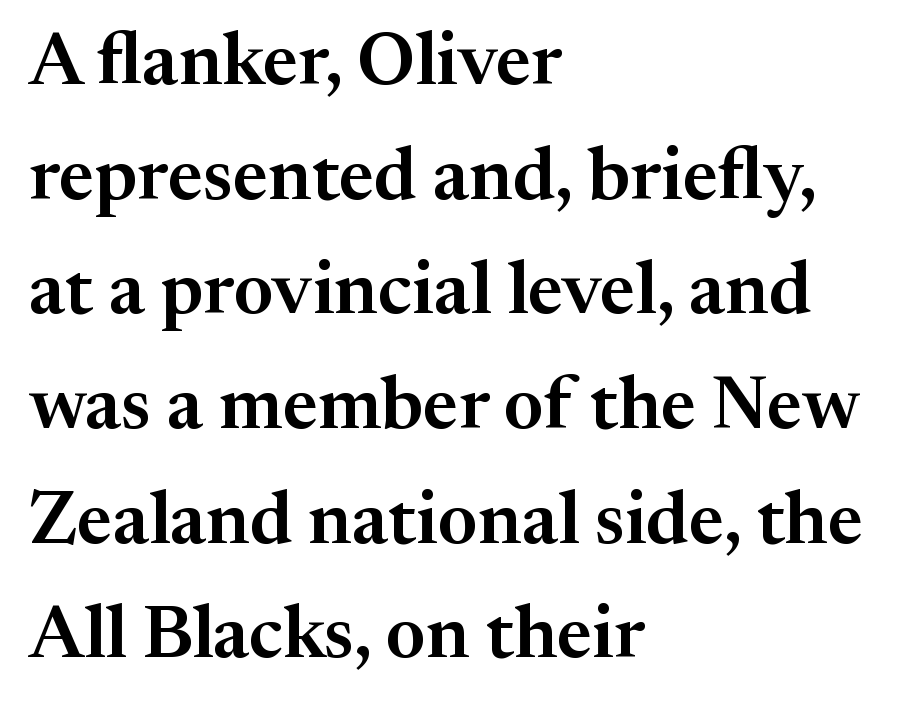
The image shows 74 px serif type, upright; set left-aligned, normal line spacing (1.55x), normal letter spacing, not underlined; medium stroke contrast and a medium x-height.
